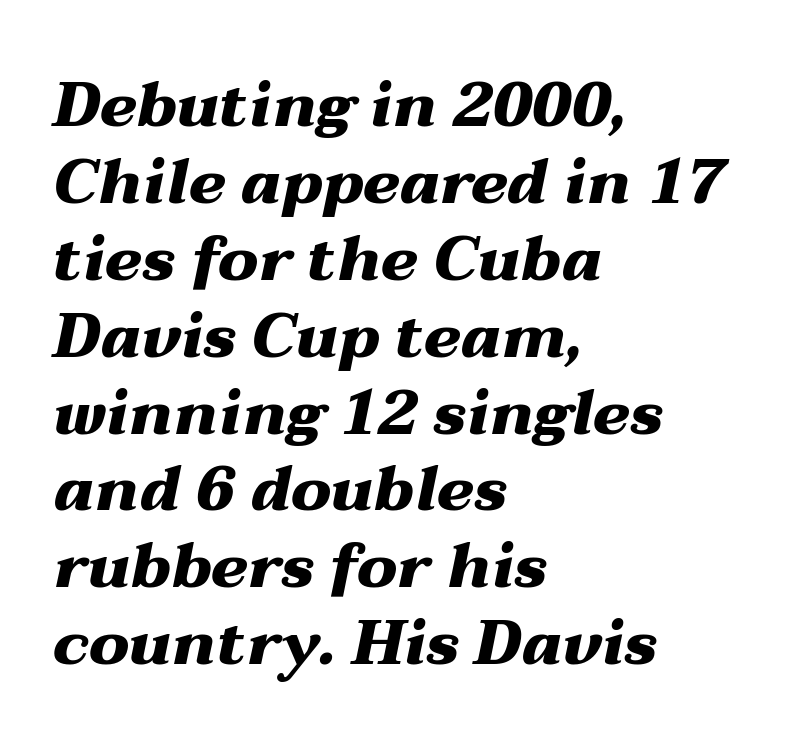
Has an underline been added? It has not. Think of a printed novel: that variable character pitch is what you see here. A typesetter would mark this as italic. Typesetter's note: full bold, strokes at maximum text heaviness. Here the glyphs are tracked normally, forming tight word shapes.
